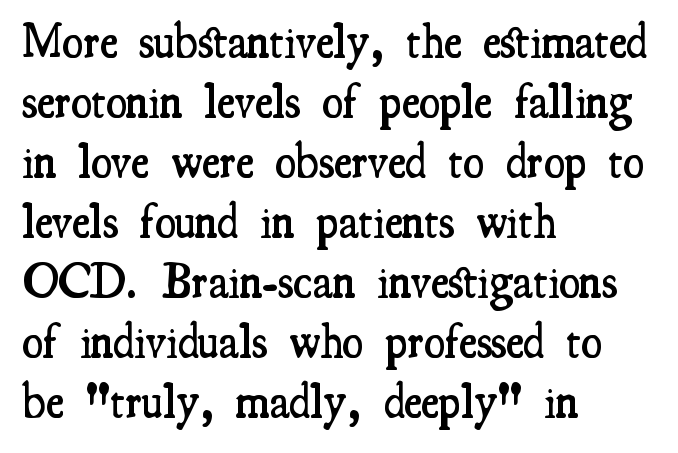
The image shows 48 px semibold, condensed serif type, upright; set left-aligned, normal line spacing (1.25x), normal letter spacing, not underlined; medium stroke contrast and a small x-height.
